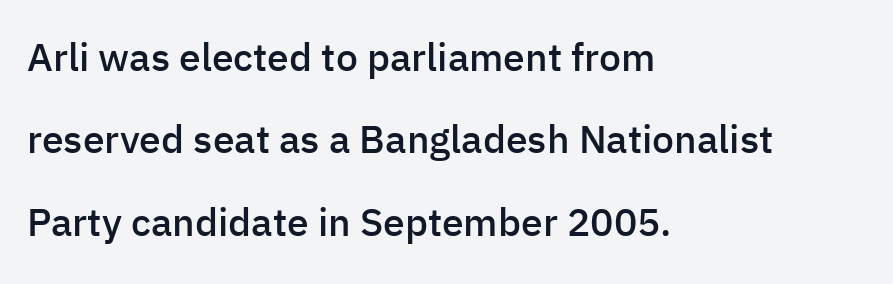
{"serif": "no", "italic": "no", "bold": "semi", "weight": "semibold", "width": "normal", "stroke_contrast": "low", "x_height": "medium", "monospaced": "no", "underline": "no", "align": "left", "line_spacing": "loose", "line_spacing_ratio": 2.11, "letter_spacing": "normal", "letter_spacing_em": 0.0, "glyph_px": 39}
